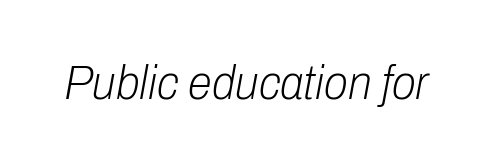
{"italic": "yes", "lean": "right", "slant_degrees": 10, "bold": "no", "weight": "light", "width": "condensed", "stroke_contrast": "low", "x_height": "medium", "monospaced": "no", "underline": "no", "letter_spacing": "normal", "letter_spacing_em": 0.0, "glyph_px": 49}
